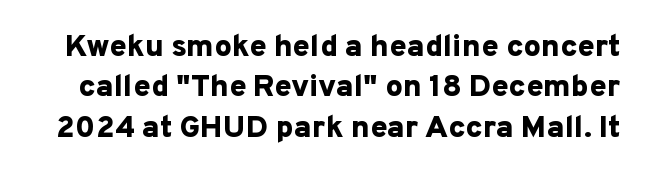
Q: Is the text bold? A: Yes.
Q: Is the text italic (slanted)? A: No, it is upright.
Q: Is the typeface a serif or a sans-serif typeface? A: Sans-serif.
Q: Is the text underlined? A: No.
Q: Is the spacing between letters normal or unusually wide? A: Normal.
Q: Is the spacing between lines tight, normal or loose? A: Normal.
Q: Width (condensed, normal, or wide)? A: Normal.
Q: Stroke contrast? A: Low.
Q: x-height? A: Medium.
Q: Monospaced? A: No.
